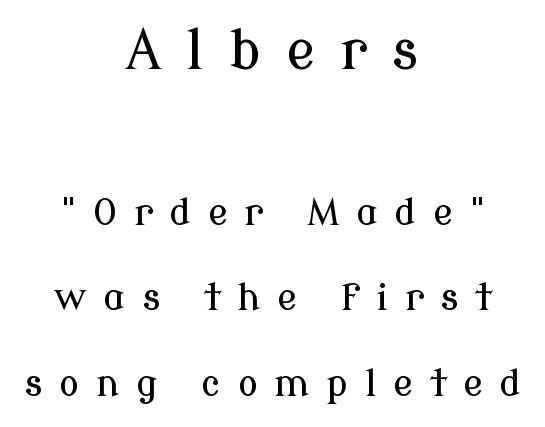
The image shows 55 px serif type, upright; set centered, loose line spacing (2.32x), unusually wide letter spacing (+0.45 em), not underlined; the first (top) block is 1.49x larger; low stroke contrast and a medium x-height.
